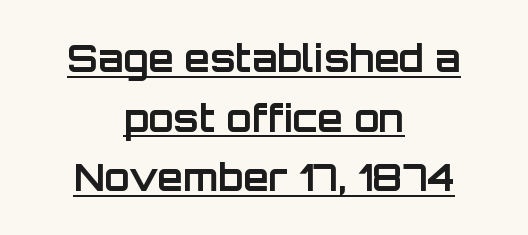
Q: Is the text bold? A: Yes.
Q: Is the text italic (slanted)? A: No, it is upright.
Q: Is the typeface a serif or a sans-serif typeface? A: Sans-serif.
Q: Is the text underlined? A: Yes.
Q: How is the paragraph aligned? A: Centered.
Q: Is the spacing between letters normal or unusually wide? A: Normal.
Q: Is the spacing between lines tight, normal or loose? A: Normal.
Q: Width (condensed, normal, or wide)? A: Normal.
Q: Stroke contrast? A: Low.
Q: x-height? A: Large.
Q: Monospaced? A: No.
